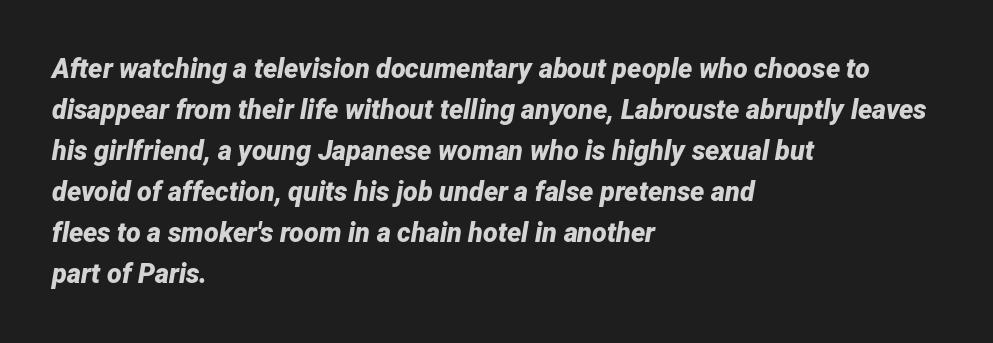
The image shows 27 px bold type, italic (leaning right); set left-aligned, normal line spacing (1.52x), normal letter spacing, not underlined.
